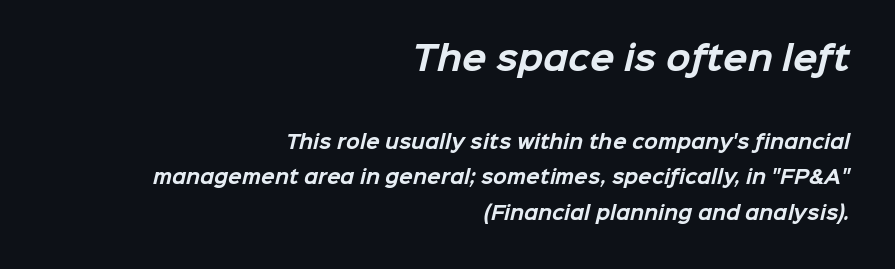
Between one letter and the next there's only the usual sliver of space. The glyphs in this specimen are sans serif. Loosely led — the rows are spread out. This is heavy type, rendered in bold. The rendering shrinks the type as you move from the upper chunk to the lower. Short and long lines alike share a common ending point at right.
